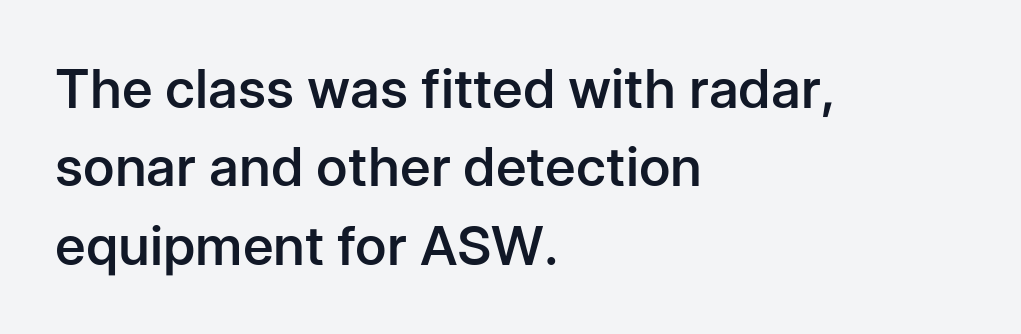
{"serif": "no", "italic": "no", "bold": "semi", "weight": "semibold", "width": "normal", "stroke_contrast": "low", "x_height": "medium", "monospaced": "no", "underline": "no", "align": "left", "line_spacing": "normal", "line_spacing_ratio": 1.45, "letter_spacing": "normal", "letter_spacing_em": 0.0, "glyph_px": 54}
